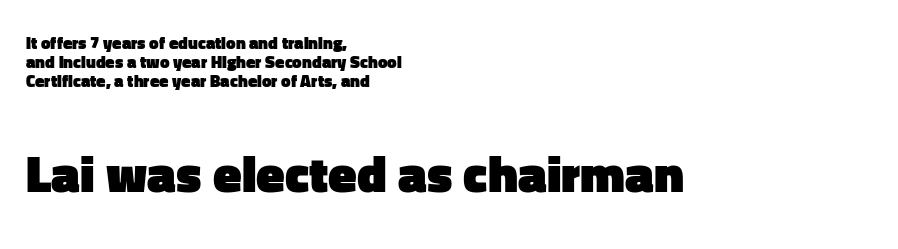
{"serif": "no", "italic": "no", "bold": "yes", "weight": "heavy", "width": "normal", "stroke_contrast": "low", "x_height": "medium", "monospaced": "no", "underline": "no", "align": "left", "line_spacing": "tight", "line_spacing_ratio": 1.11, "letter_spacing": "normal", "letter_spacing_em": 0.0, "larger_block": "second", "size_ratio": 3.06, "glyph_px": 52}
